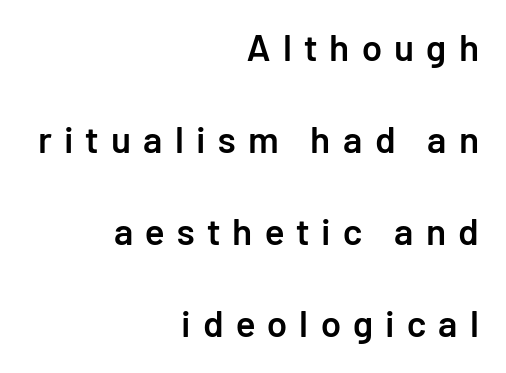
The image shows 37 px semibold sans-serif type, upright; set right-aligned, loose line spacing (2.49x), unusually wide letter spacing (+0.33 em), not underlined; low stroke contrast and a medium x-height.
